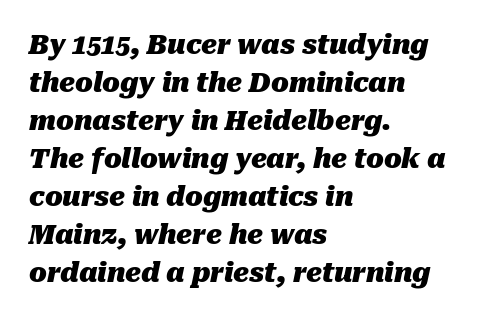
Q: Is the text bold? A: Yes.
Q: Is the text italic (slanted)? A: Yes, it leans right by about 10 degrees.
Q: Is the text underlined? A: No.
Q: How is the paragraph aligned? A: Left-aligned.
Q: Is the spacing between letters normal or unusually wide? A: Normal.
Q: Is the spacing between lines tight, normal or loose? A: Normal.
